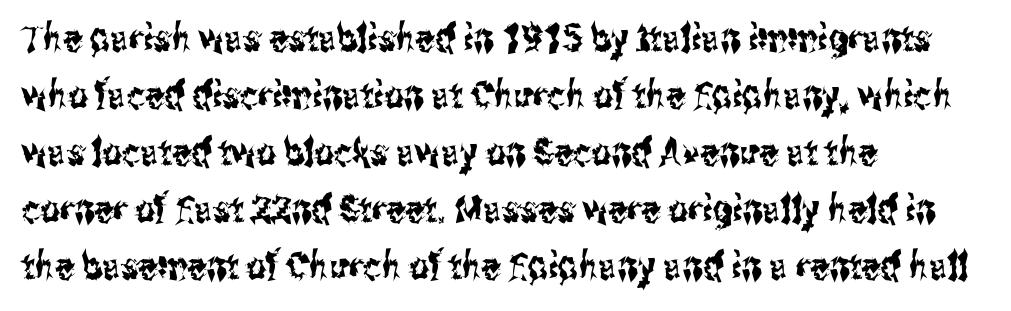
Notice how descenders clear the ascenders below comfortably — that's standard leading. The rendering anchors every line to the left-hand side. These lines are rendered in a variable-pitch font. The foot of each line stays bare and open. Letter spacing: default.
